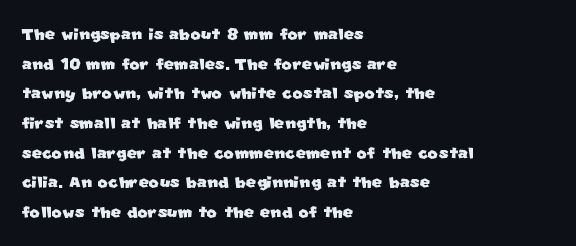
The image shows 22 px text type; set left-aligned, normal line spacing (1.35x), normal letter spacing, not underlined.
